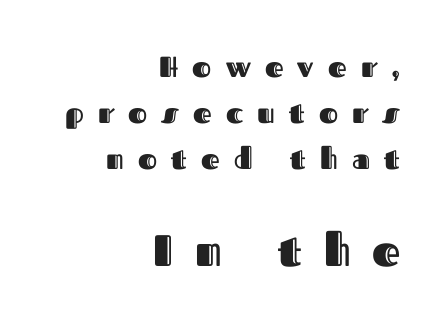
Q: Is the text italic (slanted)? A: No, it is upright.
Q: Is the text underlined? A: No.
Q: How is the paragraph aligned? A: Right-aligned.
Q: Is the spacing between letters normal or unusually wide? A: Unusually wide.
Q: Is the spacing between lines tight, normal or loose? A: Normal.
Q: Which block of text is set in a larger size, the first (top) or the second (bottom)? A: The second (bottom) one.
Q: Width (condensed, normal, or wide)? A: Normal.
Q: x-height? A: Medium.
Q: Monospaced? A: No.
